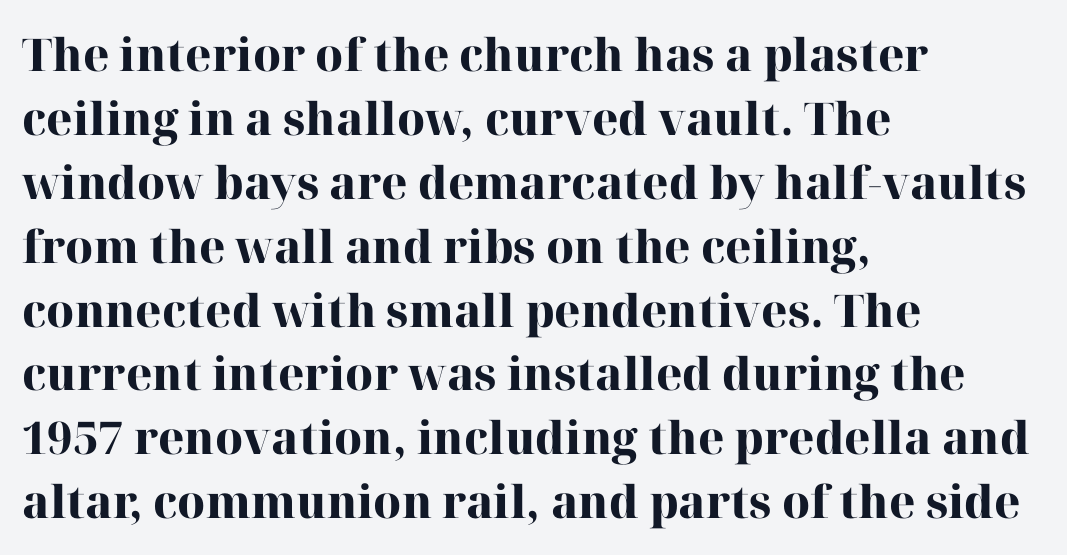
The image shows 45 px heavy serif type, upright; set left-aligned, normal line spacing (1.42x), normal letter spacing, not underlined; high stroke contrast and a medium x-height.
